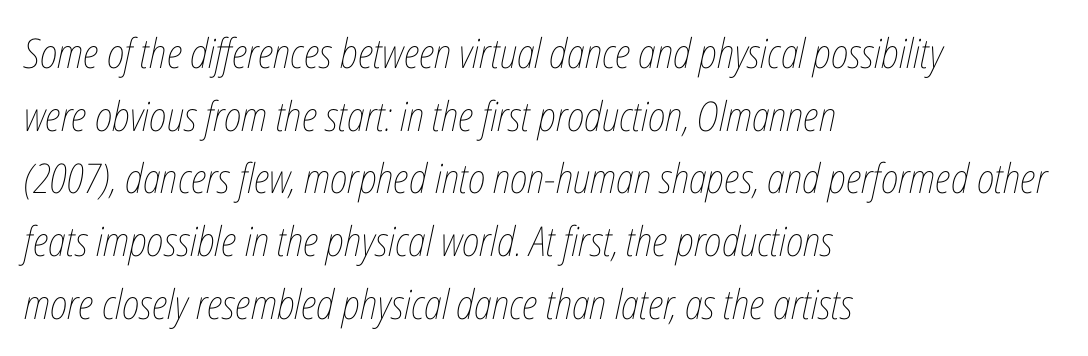
{"italic": "yes", "lean": "right", "slant_degrees": 12, "bold": "no", "weight": "thin", "width": "condensed", "stroke_contrast": "low", "x_height": "medium", "monospaced": "no", "underline": "no", "align": "left", "line_spacing": "normal", "line_spacing_ratio": 1.53, "letter_spacing": "normal", "letter_spacing_em": 0.0, "glyph_px": 41}
